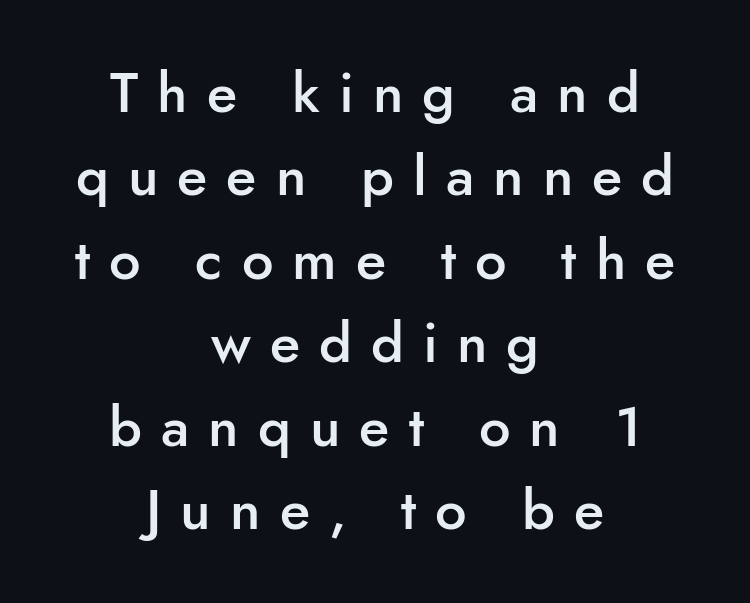
Rows of type keep a routine distance in the vertical direction. Character widths vary here, with narrow letters taking less room than wide ones. Typographically, this falls in the sans-serif category. Compared with an ordinary text face, these strokes are moderately heavier — a semibold. Unlike italic type, these characters show no tilt at all.
